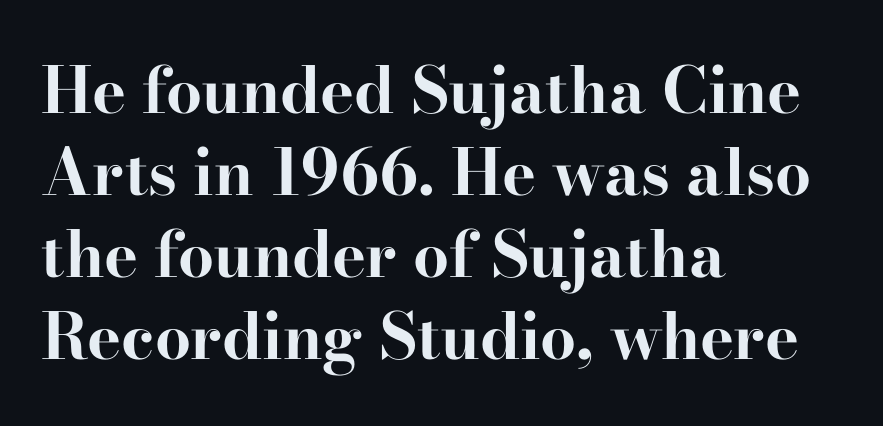
Nobody touched the tracking dial on this one. Check under the words: just untouched page. Rendered with straight, roman letterforms. Leading matches the norm, producing a regular column.
